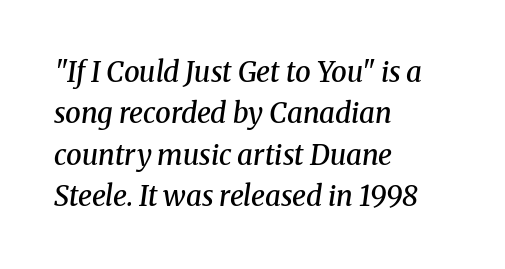
Is this a fixed-width face? No — the glyphs have proportional, varying widths. Emphasis-style slanted type is in use. A classic flush-left, rag-right setting is used for this passage. Descenders are the only things crossing below the line. Caption: standard tracking, unaltered. Vertically, the passage feels balanced, rows spaced as you'd expect.
